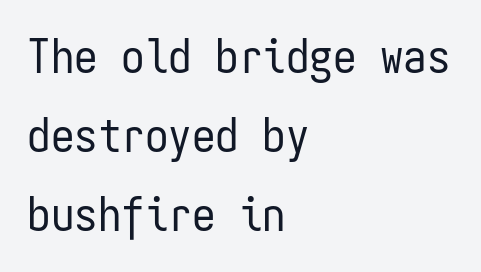
The image shows 47 px regular-weight, condensed sans-serif type, upright, monospaced; set left-aligned, normal line spacing (1.68x), normal letter spacing, not underlined; low stroke contrast and a medium x-height.
